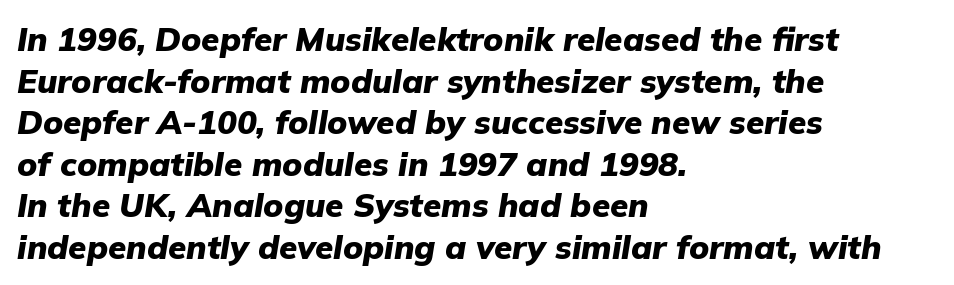
{"italic": "yes", "lean": "right", "slant_degrees": 9, "bold": "yes", "weight": "heavy", "width": "normal", "stroke_contrast": "low", "x_height": "medium", "monospaced": "no", "underline": "no", "align": "left", "line_spacing": "normal", "line_spacing_ratio": 1.26, "letter_spacing": "normal", "letter_spacing_em": 0.0, "glyph_px": 33}
